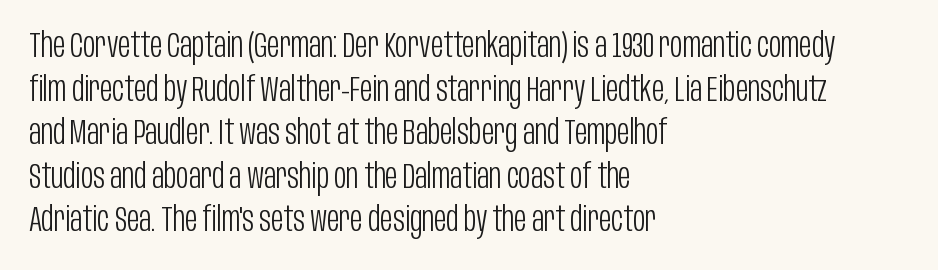
I'd call this a sans setting — the letters go barefoot. Honestly, the letter spacing is just normal — you wouldn't notice it. A typesetter would mark this as roman, not italic. Letters have the restrained weight of plain body copy at most. Quick note: interline space is typical.
